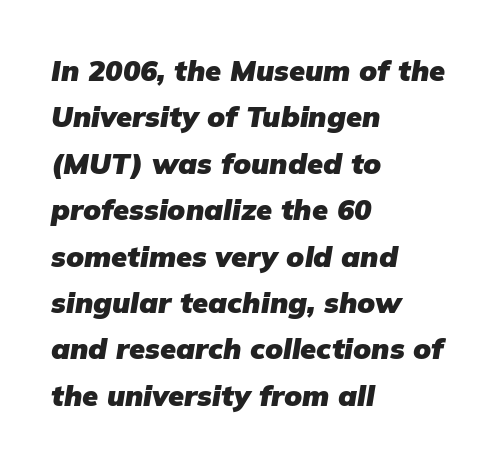
Q: Is the text bold? A: Yes.
Q: Is the text italic (slanted)? A: Yes, it leans right by about 9 degrees.
Q: Is the text underlined? A: No.
Q: How is the paragraph aligned? A: Left-aligned.
Q: Is the spacing between letters normal or unusually wide? A: Normal.
Q: Is the spacing between lines tight, normal or loose? A: Normal.
Q: Width (condensed, normal, or wide)? A: Normal.
Q: Stroke contrast? A: Low.
Q: x-height? A: Medium.
Q: Monospaced? A: No.
